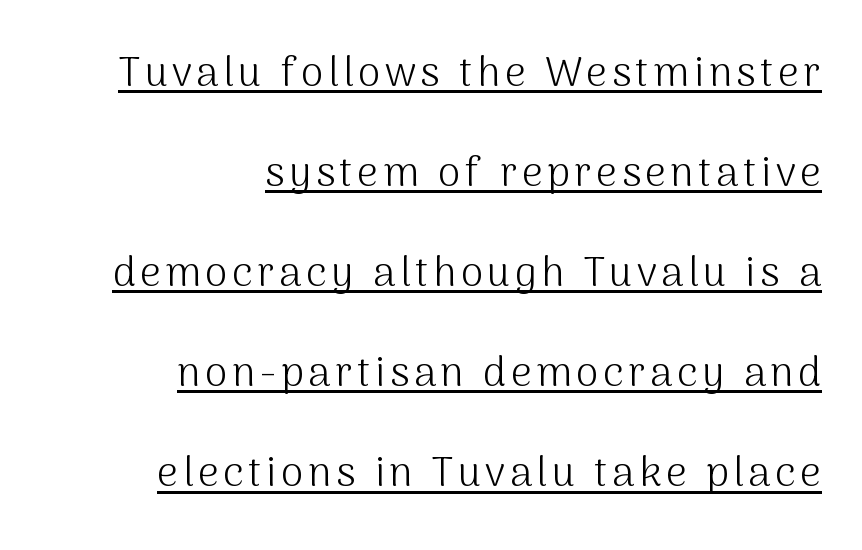
The image shows 41 px light sans-serif type, upright; set right-aligned, loose line spacing (2.44x), underlined; medium stroke contrast and a medium x-height.
